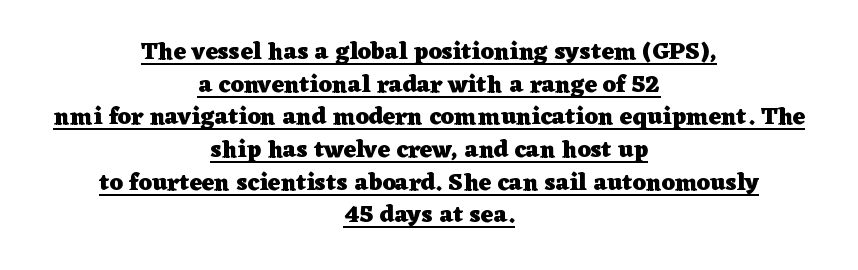
Q: Is the text bold? A: Yes.
Q: Is the text italic (slanted)? A: No, it is upright.
Q: Is the text underlined? A: Yes.
Q: How is the paragraph aligned? A: Centered.
Q: Is the spacing between letters normal or unusually wide? A: Normal.
Q: Is the spacing between lines tight, normal or loose? A: Normal.
